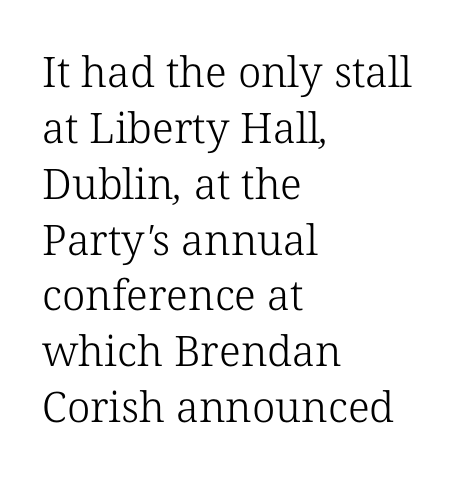
{"serif": "yes", "bold": "no", "weight": "light", "width": "normal", "stroke_contrast": "low", "x_height": "medium", "monospaced": "no", "underline": "no", "align": "left", "line_spacing": "normal", "line_spacing_ratio": 1.33, "letter_spacing": "normal", "letter_spacing_em": 0.0, "glyph_px": 42}
